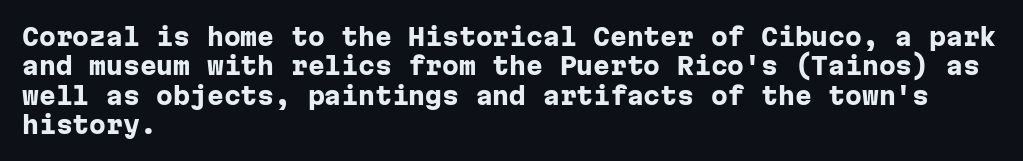
The image shows 24 px bold type, upright; set left-aligned, line spacing 1.22x, normal letter spacing, not underlined.
